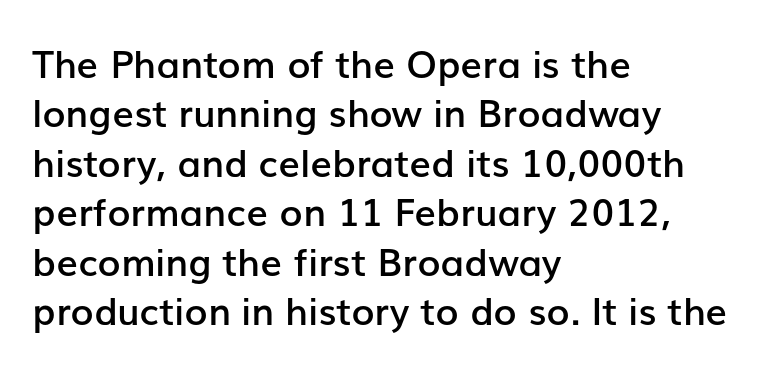
These lines sit exactly where default settings would place them. A typesetter would label this face a sans. Only glyphs here, with clear space below each row. Look at the tracking — it's just the regular setting, nothing added. Summary of weight: moderately heavy, a semibold.
